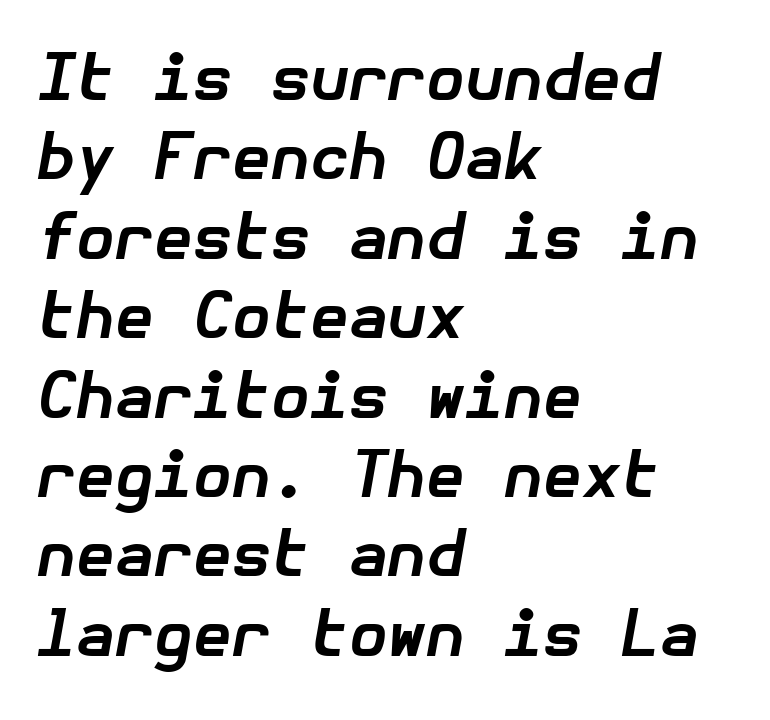
{"italic": "yes", "lean": "right", "slant_degrees": 10, "bold": "yes", "weight": "bold", "width": "normal", "stroke_contrast": "low", "x_height": "medium", "underline": "no", "align": "left", "line_spacing": "normal", "line_spacing_ratio": 1.26, "letter_spacing": "normal", "letter_spacing_em": 0.0, "glyph_px": 63}
